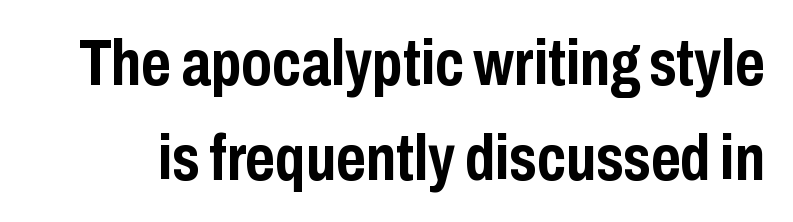
The image shows 64 px semibold, condensed sans-serif type, upright; set normal line spacing (1.48x), normal letter spacing, not underlined; low stroke contrast and a medium x-height.
